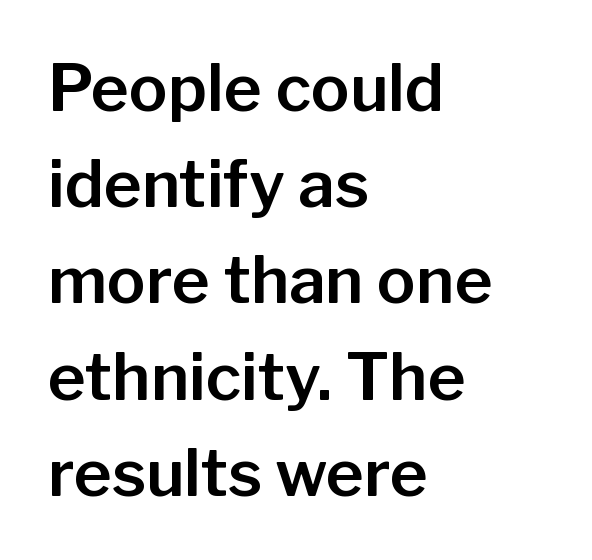
The image shows 65 px sans-serif type, upright; set left-aligned, normal line spacing (1.48x), normal letter spacing, not underlined; low stroke contrast and a medium x-height.
